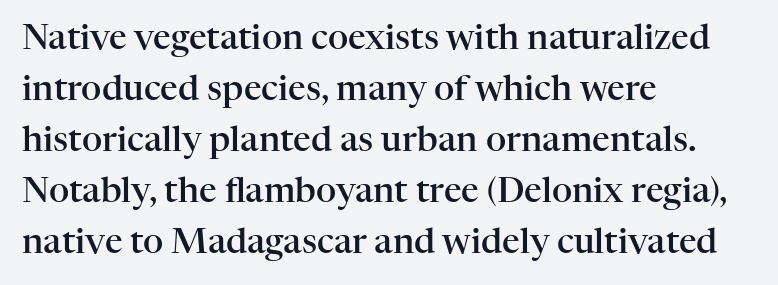
The image shows 35 px semibold serif type, upright; set left-aligned, normal line spacing (1.46x), normal letter spacing, not underlined; high stroke contrast and a medium x-height.
